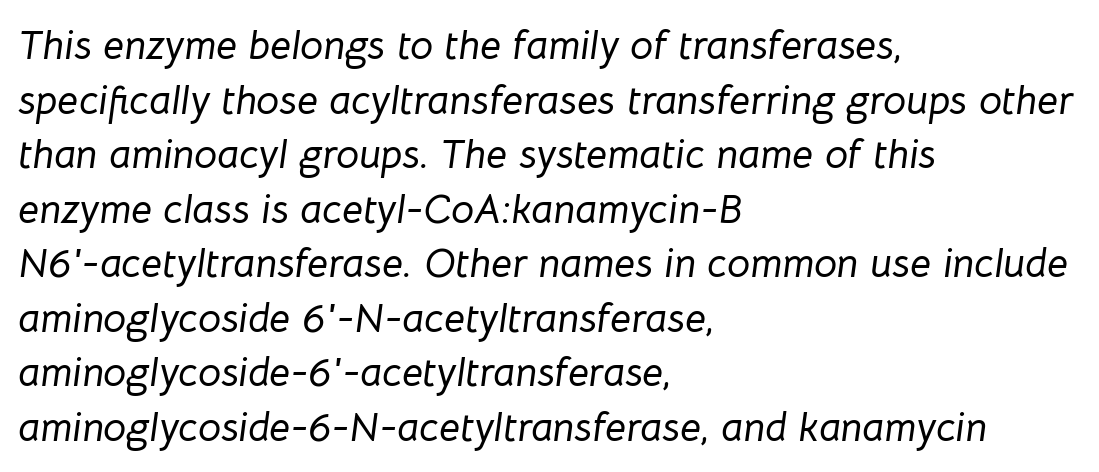
{"italic": "yes", "lean": "right", "slant_degrees": 8, "width": "normal", "stroke_contrast": "low", "x_height": "medium", "monospaced": "no", "underline": "no", "align": "left", "line_spacing": "normal", "line_spacing_ratio": 1.33, "letter_spacing": "normal", "letter_spacing_em": 0.0, "glyph_px": 41}
